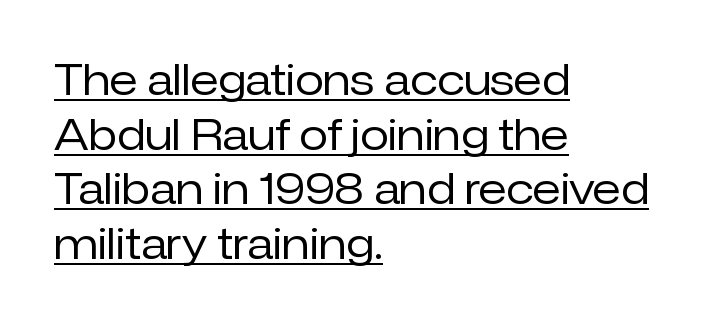
The image shows 42 px regular-weight sans-serif type, upright; set left-aligned, normal line spacing (1.3x), normal letter spacing, underlined; low stroke contrast and a medium x-height.
